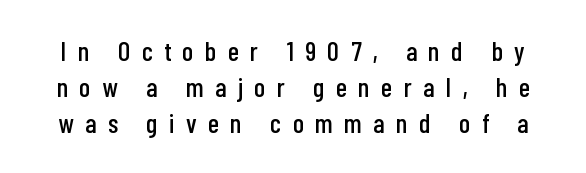
The image shows 27 px text type, upright; set normal line spacing (1.33x), unusually wide letter spacing (+0.43 em), not underlined.
